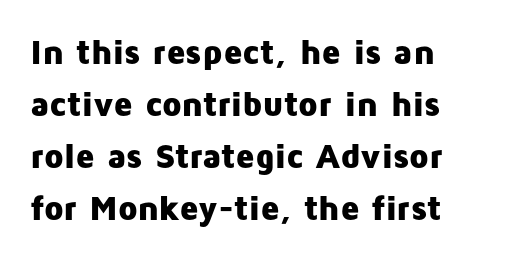
Q: Is the text bold? A: Yes.
Q: Is the text italic (slanted)? A: No, it is upright.
Q: Is the typeface a serif or a sans-serif typeface? A: Sans-serif.
Q: Is the text underlined? A: No.
Q: Is the spacing between letters normal or unusually wide? A: Normal.
Q: Is the spacing between lines tight, normal or loose? A: Normal.
Q: Width (condensed, normal, or wide)? A: Normal.
Q: Stroke contrast? A: Low.
Q: x-height? A: Medium.
Q: Monospaced? A: No.
